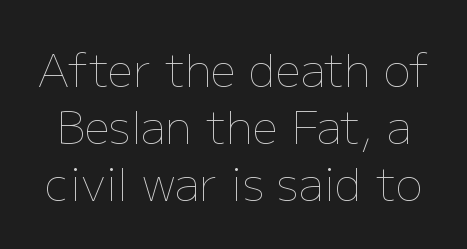
Q: Is the text bold? A: No.
Q: Is the text italic (slanted)? A: No, it is upright.
Q: Is the text underlined? A: No.
Q: Is the spacing between letters normal or unusually wide? A: Normal.
Q: Is the spacing between lines tight, normal or loose? A: Normal.
Q: Width (condensed, normal, or wide)? A: Normal.
Q: Stroke contrast? A: Low.
Q: x-height? A: Medium.
Q: Monospaced? A: No.
